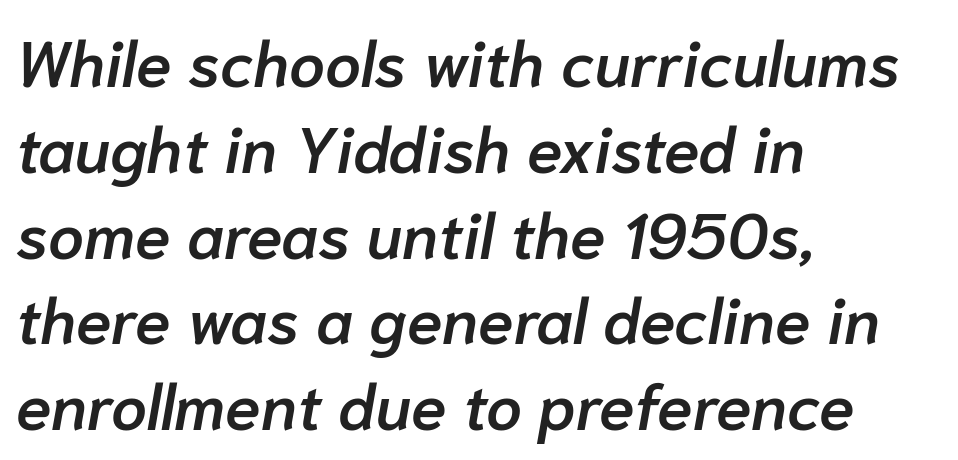
How would I describe the line gaps? Plain and ordinary. It's the slanting kind of type. Look at the stroke-to-counter ratio: somewhat heavy, a semibold. The rendering uses natural spacing where letterforms have individual widths. The typesetter chose a ragged-right arrangement here. Nobody touched the tracking dial on this one.
